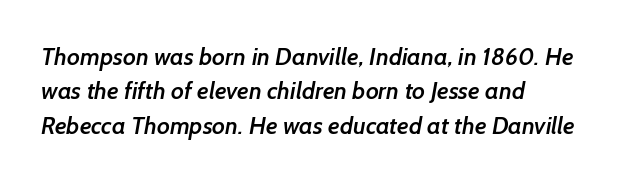
Weight check: semibold — heavier than regular, not quite bold. Successive baselines arrive at the customary interval. Between one letter and the next there's only the usual sliver of space. Each line starts at the same left margin while the right side varies. Any mark beneath the type? The region is blank.
